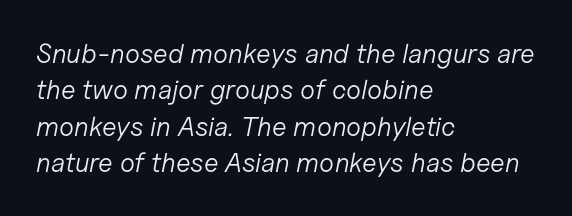
The image shows 27 px text type, italic (leaning right); set left-aligned, normal line spacing (1.35x), normal letter spacing, not underlined.
